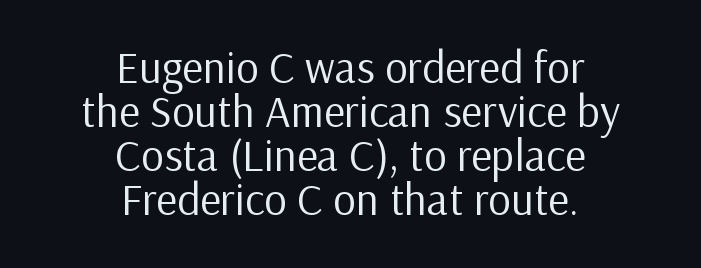
Nobody touched the tracking dial on this one. Note the varied advance widths — an 'i' is clearly narrower than an 'm'. Underline: absent. Reading down the block, each line starts at a different indent, mirrored at its end. The axis of the letterforms is exactly vertical.
